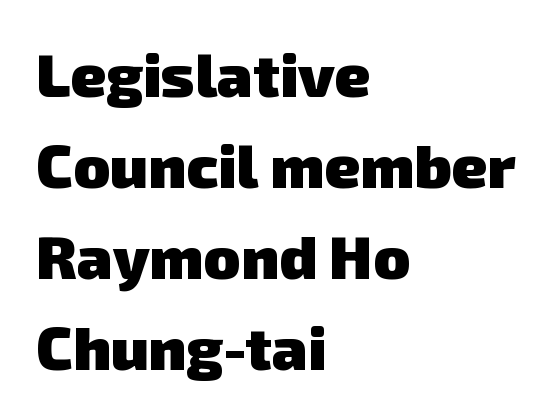
{"serif": "no", "bold": "yes", "weight": "heavy", "width": "normal", "stroke_contrast": "low", "x_height": "medium", "monospaced": "no", "underline": "no", "align": "left", "line_spacing": "normal", "line_spacing_ratio": 1.49, "letter_spacing": "normal", "letter_spacing_em": 0.0, "glyph_px": 61}
